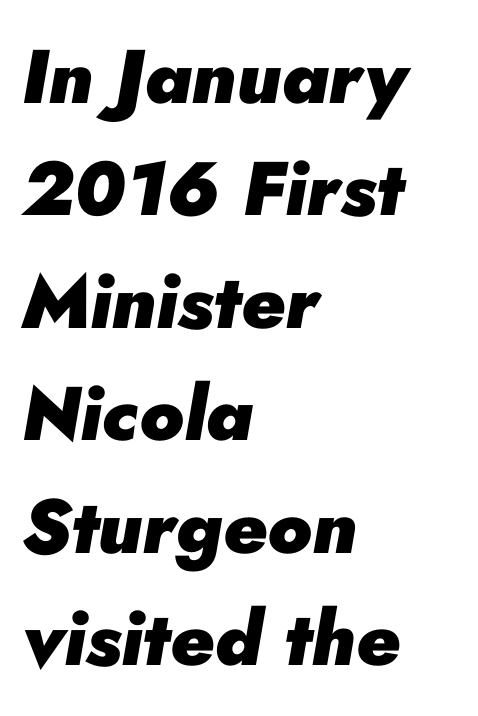
{"italic": "yes", "lean": "right", "slant_degrees": 10, "bold": "yes", "weight": "heavy", "width": "normal", "stroke_contrast": "low", "x_height": "small", "monospaced": "no", "underline": "no", "align": "left", "line_spacing": "normal", "line_spacing_ratio": 1.48, "letter_spacing": "normal", "letter_spacing_em": 0.0, "glyph_px": 76}
